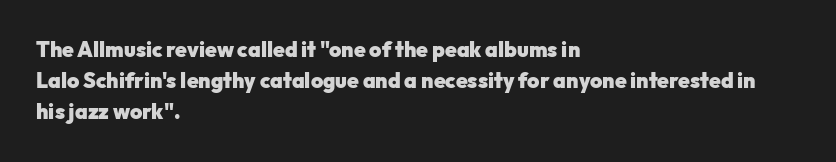
{"italic": "no", "bold": "yes", "underline": "no", "align": "left", "line_spacing": "normal", "line_spacing_ratio": 1.48, "letter_spacing": "normal", "letter_spacing_em": 0.0, "glyph_px": 21}
